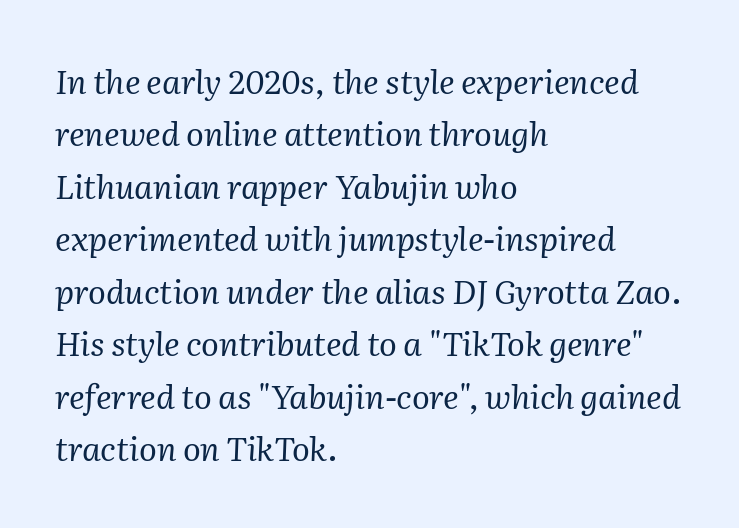
Inter-character spacing is left at the font's built-in metrics. Each letter's strokes conclude with small projecting serifs. The face used here is proportionally spaced, like ordinary book or web type. Horizontal bands of white between lines are of average thickness. The paragraph has a hard left edge and a soft right edge. Anything drawn beneath the words? Only blank space.
